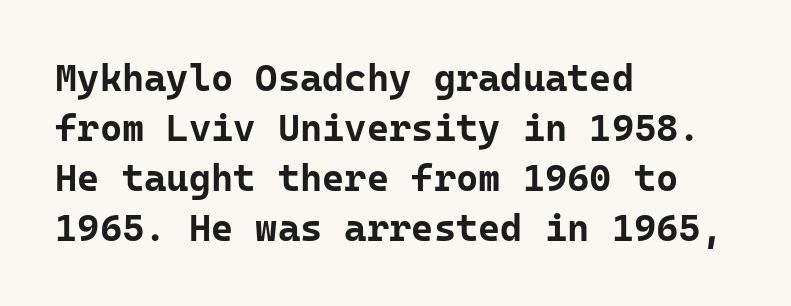
The image shows 38 px bold sans-serif type, upright, monospaced; set left-aligned, normal line spacing (1.32x), normal letter spacing, not underlined; low stroke contrast and a medium x-height.
